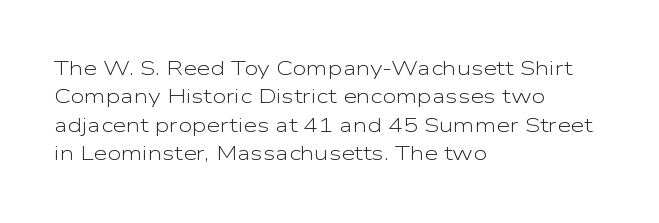
Q: Is the text bold? A: No.
Q: Is the text italic (slanted)? A: No, it is upright.
Q: Is the text underlined? A: No.
Q: How is the paragraph aligned? A: Left-aligned.
Q: Is the spacing between letters normal or unusually wide? A: Normal.
Q: Is the spacing between lines tight, normal or loose? A: Normal.
